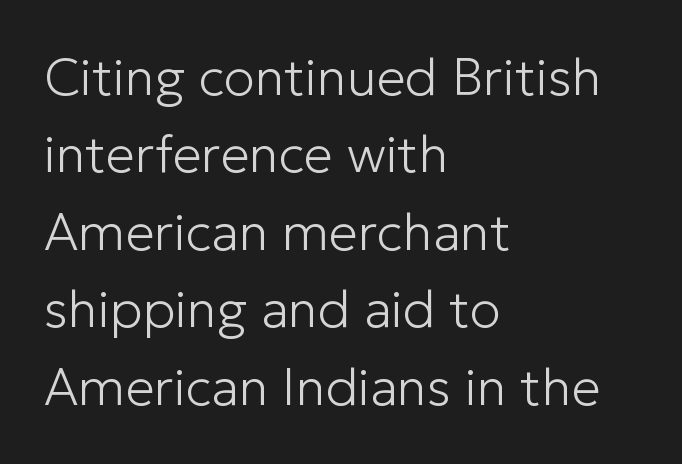
Interline gaps are of average width in this sample. Spacing verdict: proportional, widths tailored to each character. Unlike a traditional serif, this face leaves its strokes unadorned. Is the letter spacing exaggerated? No — it looks like the ordinary default. Ink coverage per letter is moderate at most.
